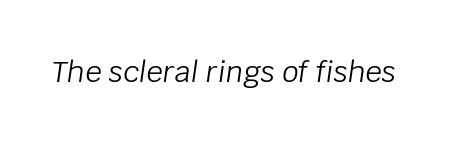
Looks like regular typesetting: each glyph gets only the width it needs. Weight class: somewhere from thin through regular. The specimen omits any rule beneath the text block's lines. How are the letters spaced? Ordinarily, with no added tracking. Every character sits at an angle, as italics do.
